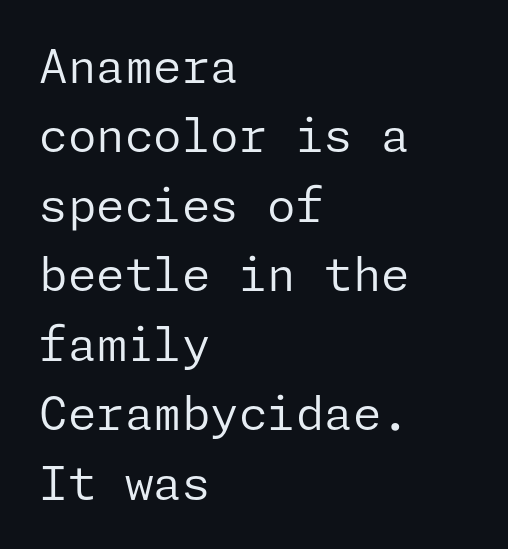
Q: Is the text bold? A: No.
Q: Is the text italic (slanted)? A: No, it is upright.
Q: Is the typeface a serif or a sans-serif typeface? A: Sans-serif.
Q: Is the text underlined? A: No.
Q: How is the paragraph aligned? A: Left-aligned.
Q: Is the spacing between letters normal or unusually wide? A: Normal.
Q: Is the spacing between lines tight, normal or loose? A: Normal.
Q: Width (condensed, normal, or wide)? A: Normal.
Q: Stroke contrast? A: Low.
Q: x-height? A: Medium.
